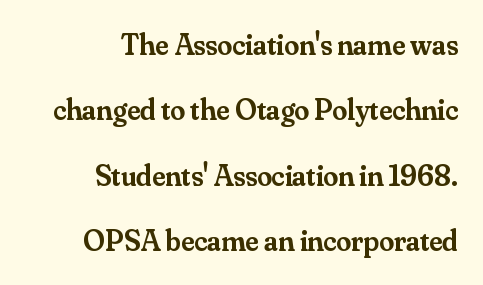
{"serif": "yes", "italic": "no", "bold": "semi", "weight": "semibold", "width": "normal", "stroke_contrast": "medium", "x_height": "small", "monospaced": "no", "underline": "no", "align": "right", "line_spacing": "loose", "line_spacing_ratio": 2.18, "letter_spacing": "normal", "letter_spacing_em": 0.0, "glyph_px": 30}
